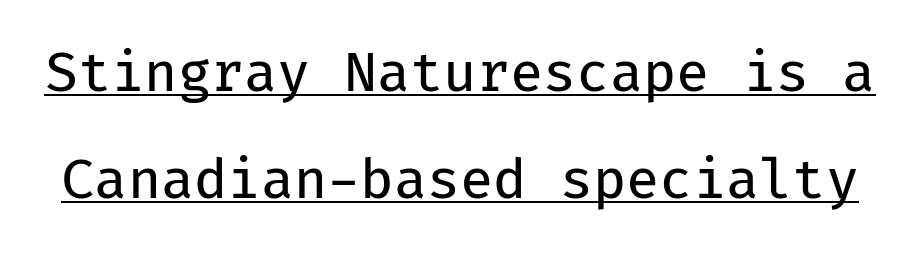
{"serif": "no", "italic": "no", "bold": "no", "weight": "regular", "width": "normal", "stroke_contrast": "low", "x_height": "medium", "monospaced": "yes", "underline": "yes", "line_spacing": "loose", "line_spacing_ratio": 1.99, "letter_spacing": "normal", "letter_spacing_em": 0.0, "glyph_px": 54}
